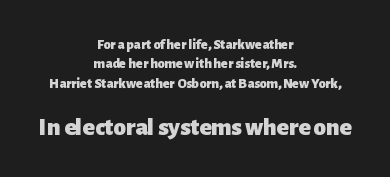
The image shows 25 px bold type, upright; set centered, normal line spacing (1.38x), normal letter spacing, not underlined; the second (bottom) block is 1.79x larger.
